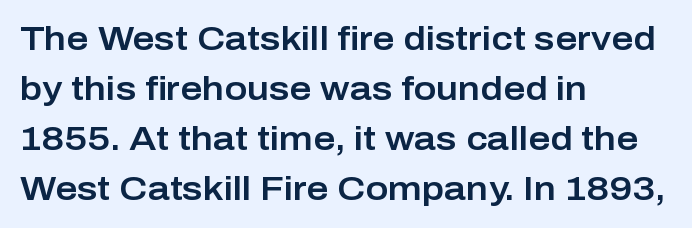
Q: Is the text italic (slanted)? A: No, it is upright.
Q: Is the typeface a serif or a sans-serif typeface? A: Sans-serif.
Q: Is the text underlined? A: No.
Q: How is the paragraph aligned? A: Left-aligned.
Q: Is the spacing between letters normal or unusually wide? A: Normal.
Q: Is the spacing between lines tight, normal or loose? A: Normal.
Q: Width (condensed, normal, or wide)? A: Normal.
Q: Stroke contrast? A: Low.
Q: x-height? A: Medium.
Q: Monospaced? A: No.
